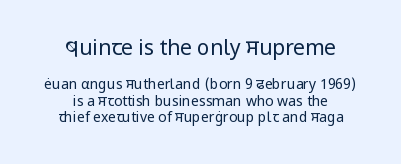
Is the lower block the larger one? No — the upper block carries the bigger type. The lettering stays uniformly vertical, giving the passage a roman look. Counters stay open thanks to moderate or lighter strokes. Default kerning and tracking; the words read as compact shapes. Quick note: underline off. Does the copy run flush right? No — it is centered line by line.
